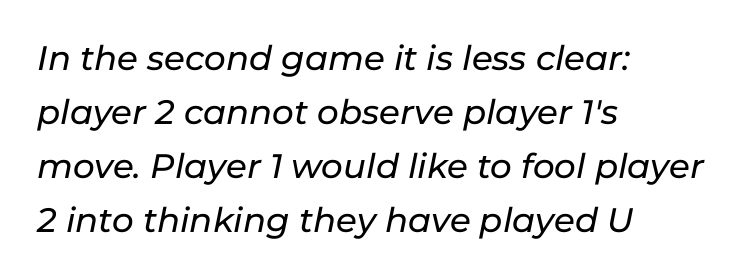
The image shows 34 px text type, italic (leaning right); set left-aligned, normal line spacing (1.59x), normal letter spacing, not underlined; low stroke contrast and a medium x-height.
